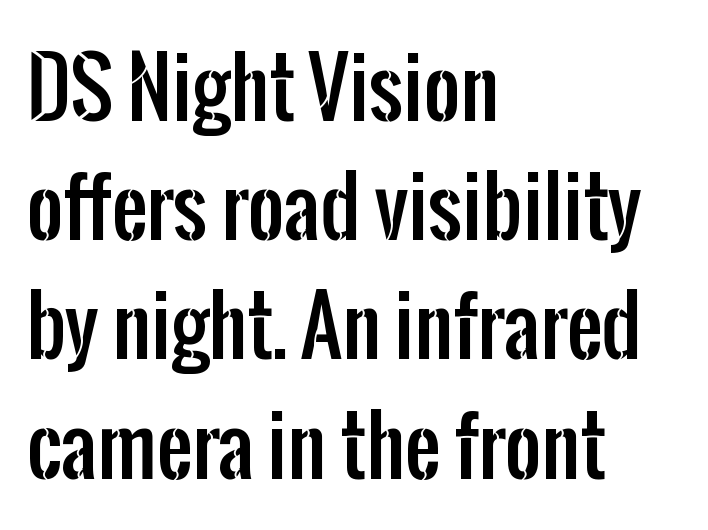
Descender tails drop into unmarked territory. Students, observe: this is what conventionally led text looks like. Do the letters lean? They stand straight. The passage is arranged the way most books set body copy — flush left. The font family rendered here belongs to the sans-serif group. Is this a fixed-width face? No — the glyphs have proportional, varying widths.
